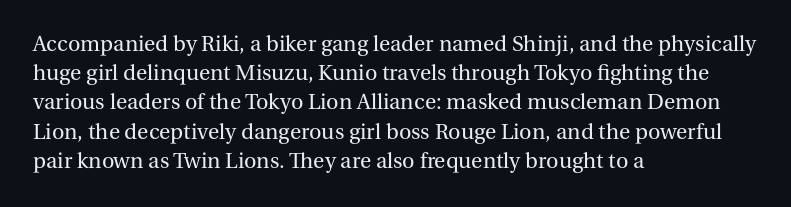
Nothing unusual about the tracking: characters are spaced as the font intends. Caption: multi-line text, flush left, ragged right. How would I describe the line gaps? Plain and ordinary. Unbolded letterforms with no extra heft.
